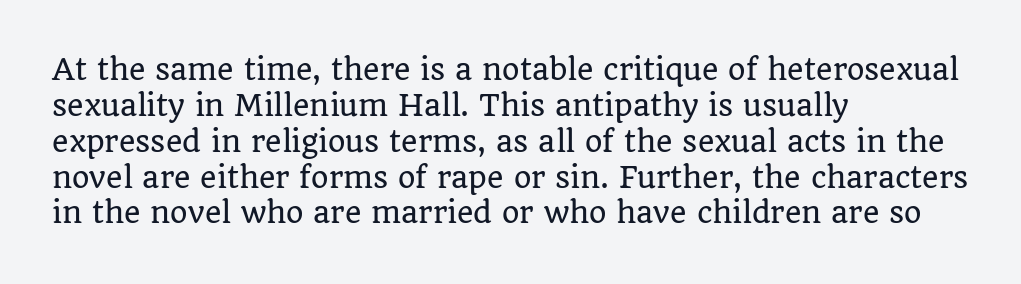
Q: Is the text italic (slanted)? A: No, it is upright.
Q: Is the typeface a serif or a sans-serif typeface? A: Serif.
Q: Is the text underlined? A: No.
Q: How is the paragraph aligned? A: Left-aligned.
Q: Is the spacing between letters normal or unusually wide? A: Normal.
Q: Is the spacing between lines tight, normal or loose? A: Normal.
Q: Width (condensed, normal, or wide)? A: Normal.
Q: Stroke contrast? A: Low.
Q: x-height? A: Large.
Q: Monospaced? A: No.
